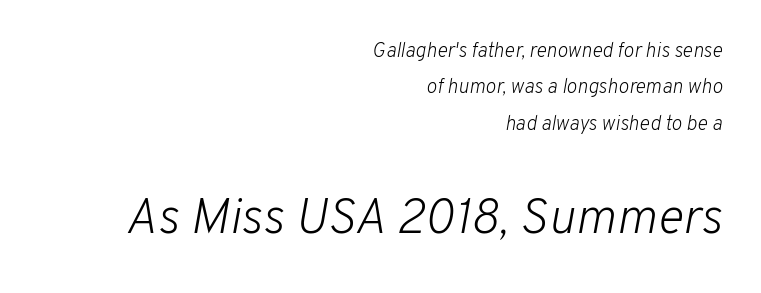
Size contrast runs from small at the top to large at the bottom. Quick note: italic. Looks like regular typesetting: each glyph gets only the width it needs. Inter-character spacing is left at the font's built-in metrics. Lines of text with bare space underneath.
